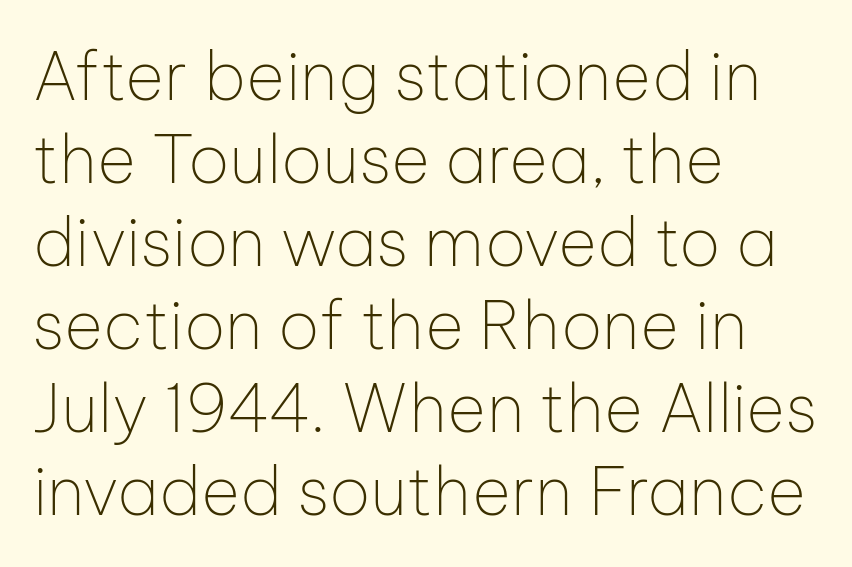
{"serif": "no", "italic": "no", "bold": "no", "weight": "thin", "width": "normal", "stroke_contrast": "low", "x_height": "medium", "monospaced": "no", "underline": "no", "align": "left", "line_spacing_ratio": 1.24, "letter_spacing": "normal", "letter_spacing_em": 0.0, "glyph_px": 67}
